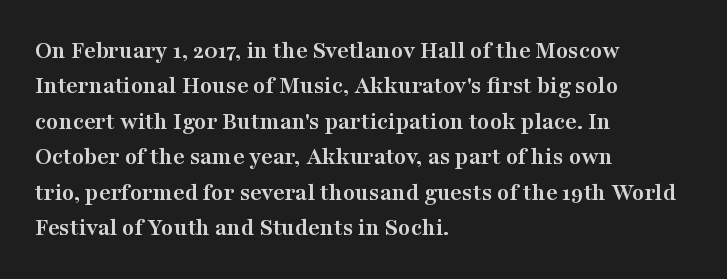
The image shows 25 px bold type, upright; set left-aligned, normal line spacing (1.42x), normal letter spacing, not underlined.
